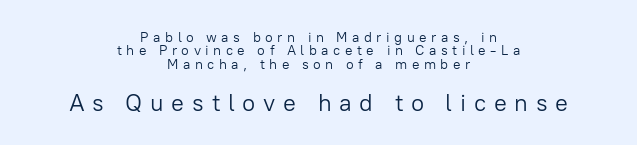
{"italic": "no", "bold": "no", "underline": "no", "align": "center", "line_spacing": "tight", "line_spacing_ratio": 0.96, "letter_spacing": "wide", "letter_spacing_em": 0.32, "larger_block": "second", "size_ratio": 1.71, "glyph_px": 24}
